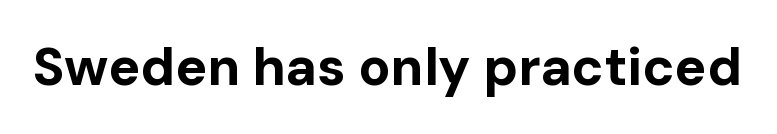
The image shows 53 px bold sans-serif type, upright; set normal letter spacing, not underlined; low stroke contrast and a medium x-height.
